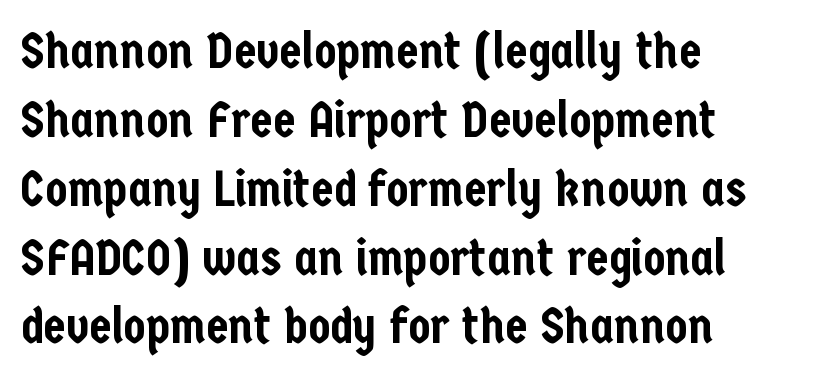
Q: Is the text italic (slanted)? A: No, it is upright.
Q: Is the typeface a serif or a sans-serif typeface? A: Sans-serif.
Q: Is the text underlined? A: No.
Q: How is the paragraph aligned? A: Left-aligned.
Q: Is the spacing between letters normal or unusually wide? A: Normal.
Q: Is the spacing between lines tight, normal or loose? A: Normal.
Q: Width (condensed, normal, or wide)? A: Condensed.
Q: Stroke contrast? A: Low.
Q: x-height? A: Medium.
Q: Monospaced? A: No.
